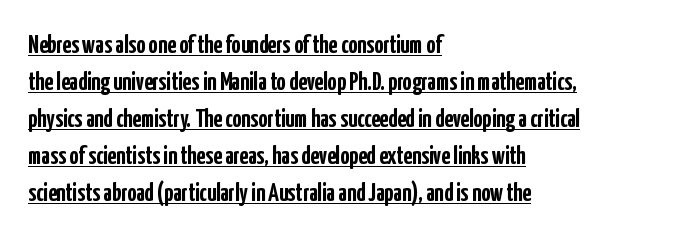
The ragged edge is on the right, which tells us the setting is flush left. The rendering uses a bold face; every stroke is thick and dark. Decoration check: the copy is underlined. Quick note: interline space is typical.
